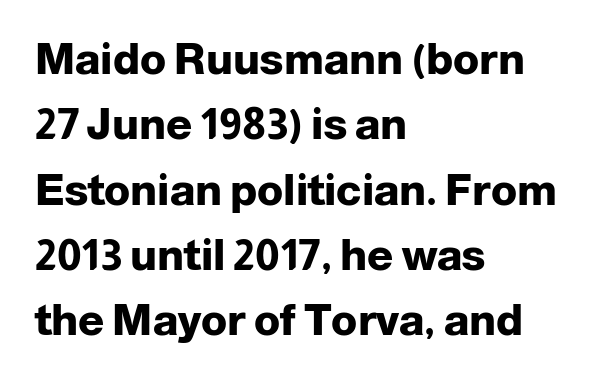
Q: Is the text bold? A: Yes.
Q: Is the text italic (slanted)? A: No, it is upright.
Q: Is the typeface a serif or a sans-serif typeface? A: Sans-serif.
Q: Is the text underlined? A: No.
Q: How is the paragraph aligned? A: Left-aligned.
Q: Is the spacing between letters normal or unusually wide? A: Normal.
Q: Is the spacing between lines tight, normal or loose? A: Normal.
Q: Width (condensed, normal, or wide)? A: Normal.
Q: Stroke contrast? A: Low.
Q: x-height? A: Medium.
Q: Monospaced? A: No.
